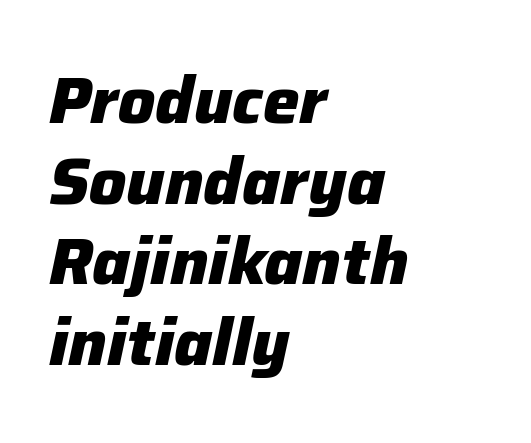
{"italic": "yes", "lean": "right", "slant_degrees": 12, "bold": "yes", "weight": "heavy", "width": "normal", "stroke_contrast": "low", "x_height": "medium", "monospaced": "no", "underline": "no", "align": "left", "line_spacing_ratio": 1.24, "letter_spacing": "normal", "letter_spacing_em": 0.0, "glyph_px": 65}
